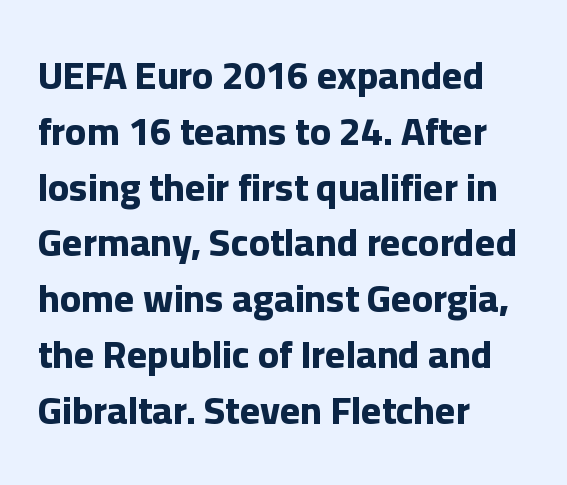
Upright lettering throughout. Reading down the block, your eye returns to a fixed left position each line. Compared with typical paragraphs, the rows here are spaced about the same. You could call the tracking neutral — neither tight nor loose. Has an underline been added? It has not.
